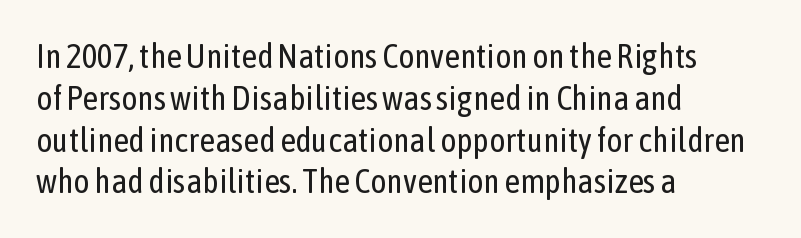
The image shows 34 px regular-weight, condensed sans-serif type, upright; set left-aligned, line spacing 1.23x, normal letter spacing, not underlined; low stroke contrast and a medium x-height.
